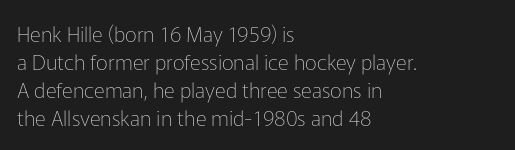
The image shows 21 px text type, upright; set left-aligned, normal line spacing (1.33x), normal letter spacing, not underlined.
